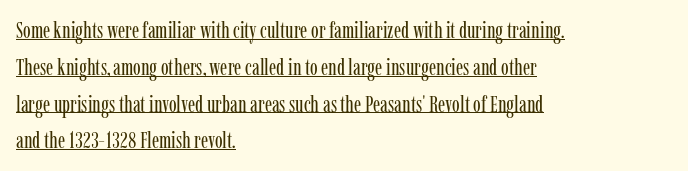
The image shows 23 px text type, upright; set left-aligned, normal line spacing (1.6x), normal letter spacing, underlined.
